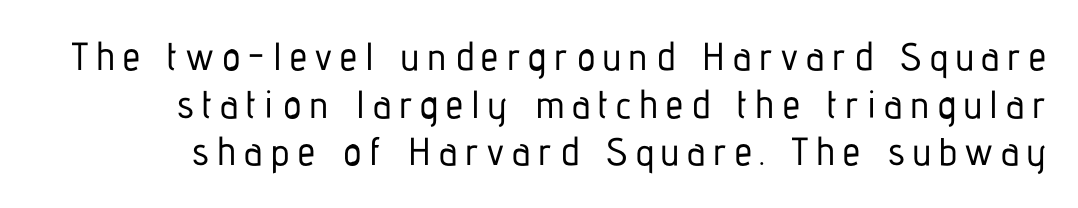
The image shows 39 px condensed sans-serif type, upright; set line spacing 1.22x, unusually wide letter spacing (+0.21 em), not underlined; low stroke contrast and a medium x-height.
